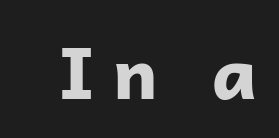
Q: Is the text bold? A: Yes.
Q: Is the text italic (slanted)? A: No, it is upright.
Q: Is the typeface a serif or a sans-serif typeface? A: Sans-serif.
Q: Is the text underlined? A: No.
Q: Is the spacing between letters normal or unusually wide? A: Unusually wide.
Q: Width (condensed, normal, or wide)? A: Normal.
Q: Stroke contrast? A: Low.
Q: x-height? A: Medium.
Q: Monospaced? A: No.
